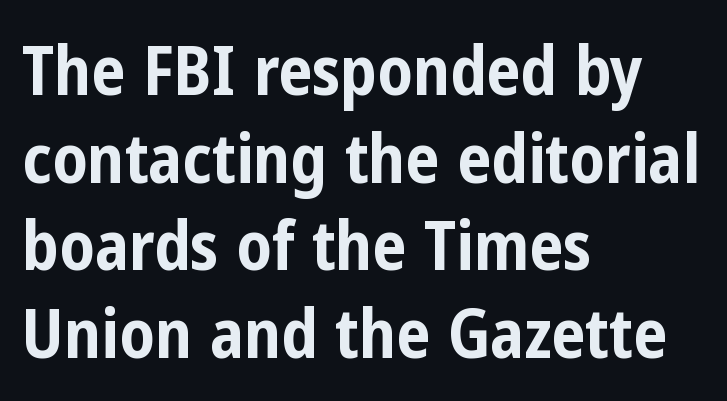
Q: Is the text bold? A: Yes.
Q: Is the text italic (slanted)? A: No, it is upright.
Q: Is the typeface a serif or a sans-serif typeface? A: Sans-serif.
Q: Is the text underlined? A: No.
Q: How is the paragraph aligned? A: Left-aligned.
Q: Is the spacing between letters normal or unusually wide? A: Normal.
Q: Is the spacing between lines tight, normal or loose? A: Normal.
Q: Width (condensed, normal, or wide)? A: Condensed.
Q: Stroke contrast? A: Low.
Q: x-height? A: Medium.
Q: Monospaced? A: No.
